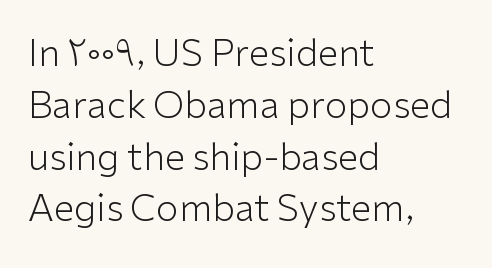
Q: Is the text bold? A: No.
Q: Is the text italic (slanted)? A: No, it is upright.
Q: Is the typeface a serif or a sans-serif typeface? A: Sans-serif.
Q: Is the text underlined? A: No.
Q: How is the paragraph aligned? A: Left-aligned.
Q: Is the spacing between letters normal or unusually wide? A: Normal.
Q: Is the spacing between lines tight, normal or loose? A: Normal.
Q: Width (condensed, normal, or wide)? A: Normal.
Q: Stroke contrast? A: Low.
Q: x-height? A: Medium.
Q: Monospaced? A: No.
